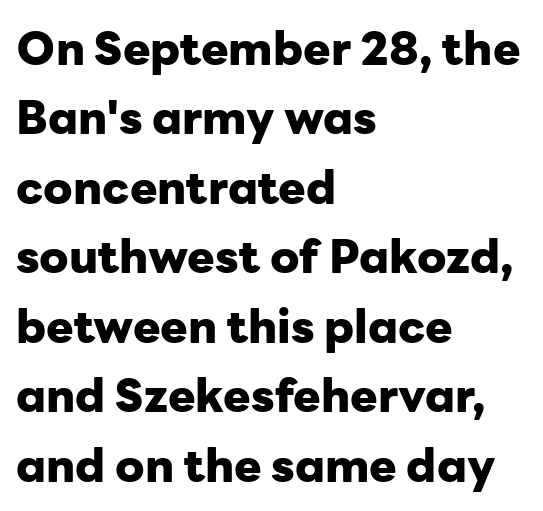
Left-aligned paragraph, ragged on the right. Leading: standard. Letters rest on an invisible, unmarked baseline. Does the weight exceed regular? Yes, all the way to bold. The lettering stays uniformly vertical, giving the passage a roman look. In terms of letterspacing, this is plain default setting.
